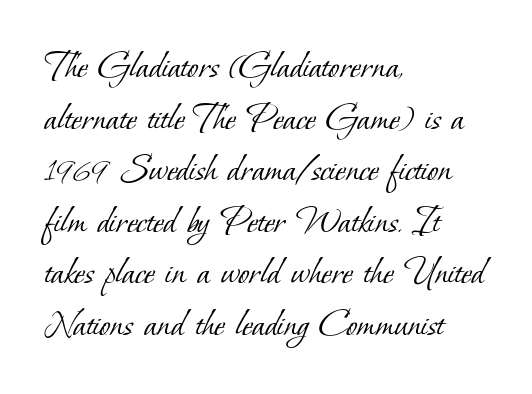
{"serif": "yes", "bold": "no", "weight": "light", "width": "normal", "stroke_contrast": "low", "x_height": "small", "monospaced": "no", "underline": "no", "align": "left", "line_spacing": "normal", "line_spacing_ratio": 1.29, "letter_spacing": "normal", "letter_spacing_em": 0.0, "glyph_px": 40}
